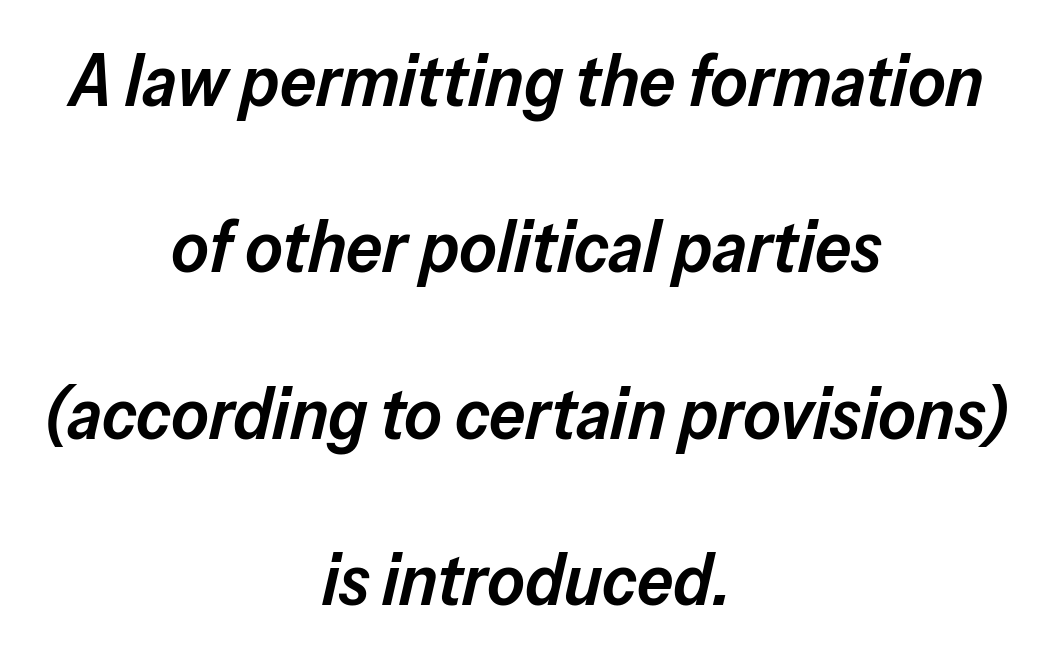
The image shows 72 px semibold type, italic (leaning right); set centered, loose line spacing (2.31x), normal letter spacing, not underlined; low stroke contrast and a medium x-height.
